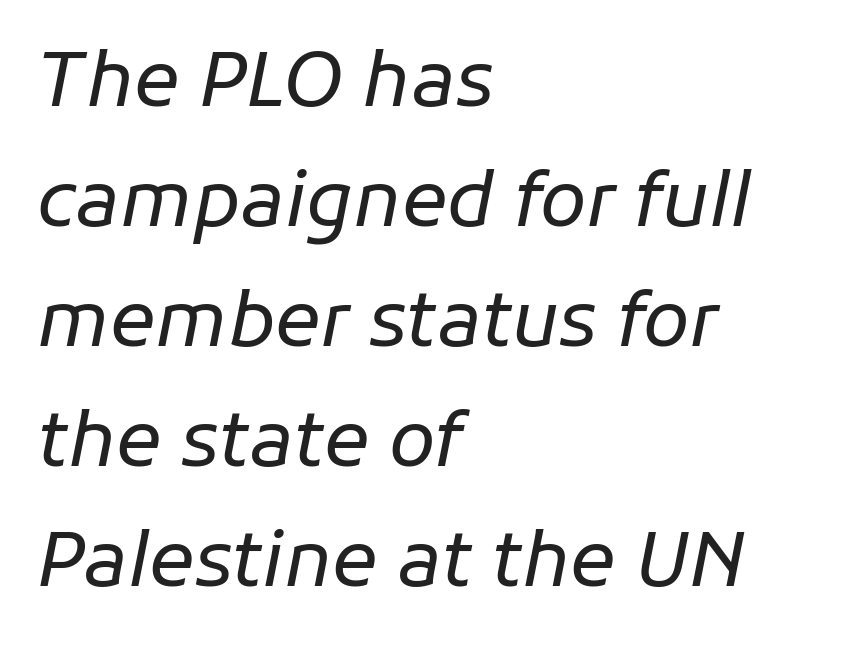
The image shows 76 px regular-weight type, italic (leaning right); set left-aligned, normal line spacing (1.58x), normal letter spacing, not underlined; low stroke contrast and a medium x-height.
